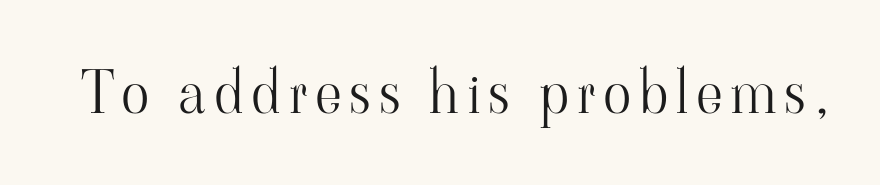
The image shows 59 px light serif type, upright; set not underlined; high stroke contrast and a small x-height.
